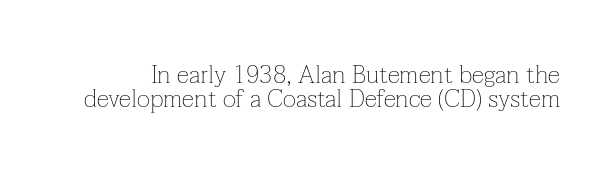
The image shows 25 px text type, upright; set tight line spacing (0.96x), normal letter spacing, not underlined.
